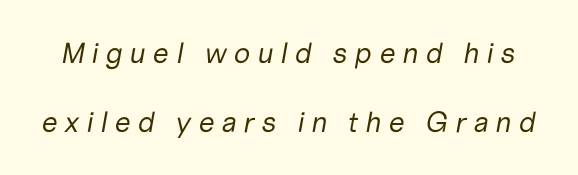
Observe the wide spacing: letters keep a clear distance from each other. Honestly, the rows look like they've been pulled way apart. Check under the words: just untouched page. Italic? Definitely — the glyphs are oblique. Is this a heavy cut? Hardly; it is regular or lighter. The face used here is proportionally spaced, like ordinary book or web type.
